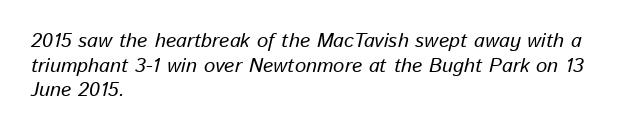
Q: Is the text italic (slanted)? A: Yes, it leans right by about 13 degrees.
Q: Is the text underlined? A: No.
Q: How is the paragraph aligned? A: Left-aligned.
Q: Is the spacing between letters normal or unusually wide? A: Normal.
